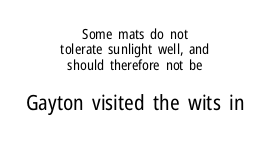
The image shows 21 px text type, upright; set centered, tight line spacing (1.1x), normal letter spacing, not underlined; the second (bottom) block is 1.5x larger.
